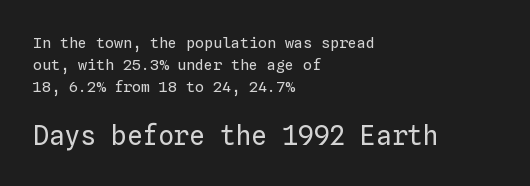
{"italic": "no", "bold": "no", "underline": "no", "align": "left", "line_spacing": "normal", "line_spacing_ratio": 1.46, "letter_spacing": "normal", "letter_spacing_em": 0.0, "larger_block": "second", "size_ratio": 1.73, "glyph_px": 26}
